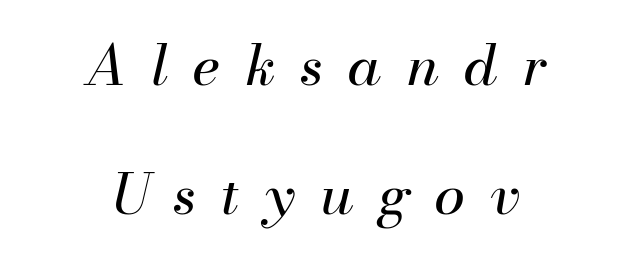
The image shows 56 px regular-weight type, italic (leaning right); set centered, loose line spacing (2.3x), unusually wide letter spacing (+0.44 em), not underlined; medium stroke contrast and a small x-height.
